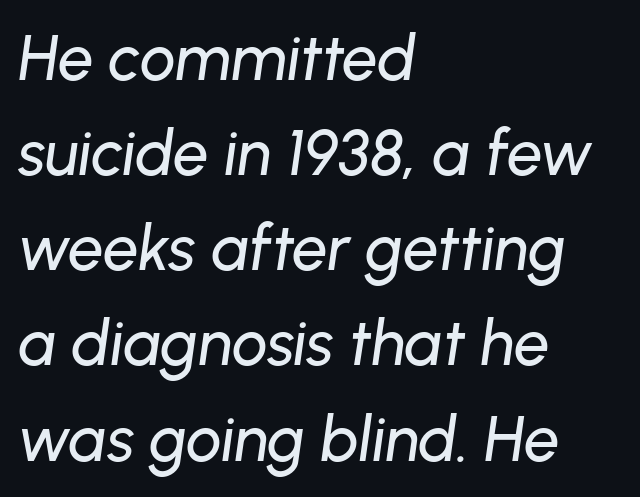
The image shows 63 px text type, italic (leaning right); set left-aligned, normal line spacing (1.51x), normal letter spacing, not underlined; low stroke contrast and a medium x-height.
